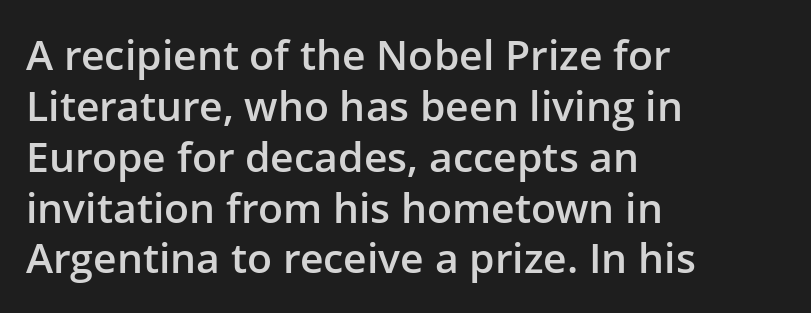
Q: Is the text bold? A: Semi-bold.
Q: Is the text italic (slanted)? A: No, it is upright.
Q: Is the typeface a serif or a sans-serif typeface? A: Sans-serif.
Q: Is the text underlined? A: No.
Q: How is the paragraph aligned? A: Left-aligned.
Q: Is the spacing between letters normal or unusually wide? A: Normal.
Q: Width (condensed, normal, or wide)? A: Normal.
Q: Stroke contrast? A: Low.
Q: x-height? A: Medium.
Q: Monospaced? A: No.
